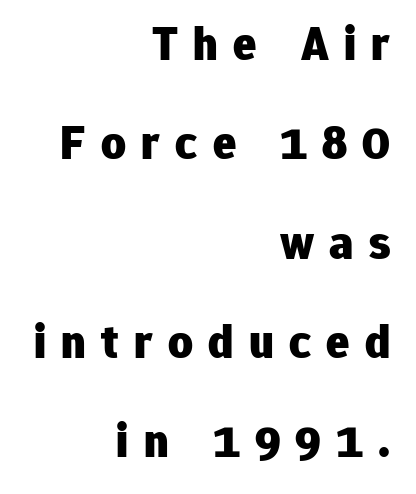
{"serif": "no", "italic": "no", "bold": "yes", "weight": "heavy", "width": "normal", "stroke_contrast": "low", "x_height": "medium", "monospaced": "no", "underline": "no", "align": "right", "line_spacing": "loose", "line_spacing_ratio": 2.07, "letter_spacing": "wide", "letter_spacing_em": 0.32, "glyph_px": 48}
